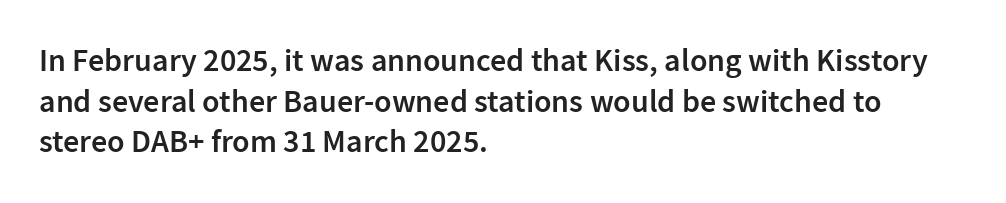
{"serif": "no", "italic": "no", "bold": "semi", "weight": "semibold", "width": "normal", "stroke_contrast": "low", "x_height": "medium", "monospaced": "no", "underline": "no", "align": "left", "line_spacing": "normal", "line_spacing_ratio": 1.27, "letter_spacing": "normal", "letter_spacing_em": 0.0, "glyph_px": 32}
